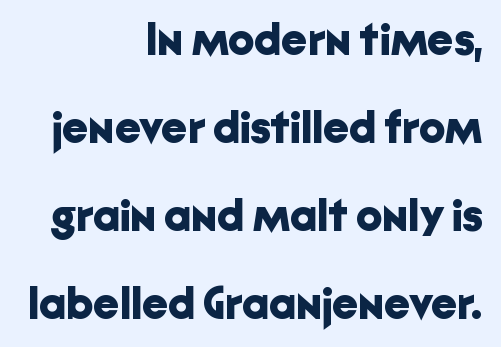
Type without underlining. This is sans-serif lettering, the kind often seen on screens and signage. Typographic density is high because the face is bold. Varying glyph widths throughout — classic text-font behaviour. Students, observe: this is what heavily led, spacious text looks like.
